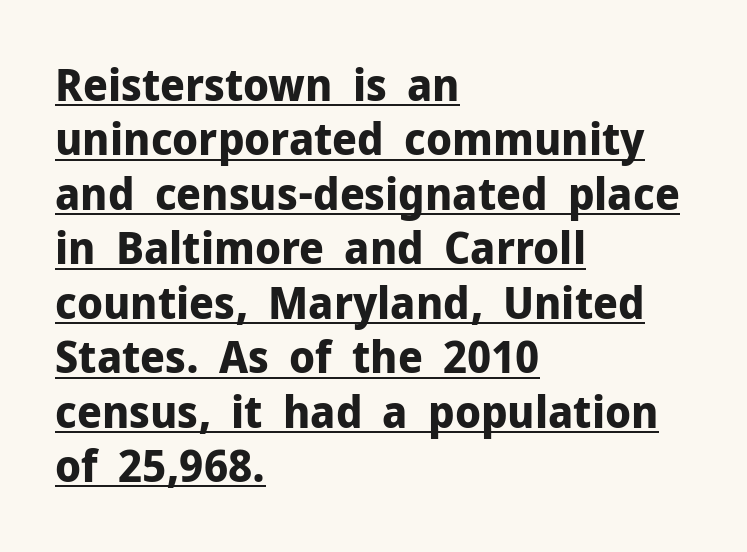
{"serif": "no", "italic": "no", "bold": "yes", "weight": "bold", "width": "normal", "stroke_contrast": "low", "x_height": "medium", "monospaced": "no", "underline": "yes", "align": "left", "line_spacing_ratio": 1.21, "letter_spacing": "normal", "letter_spacing_em": 0.0, "glyph_px": 45}
